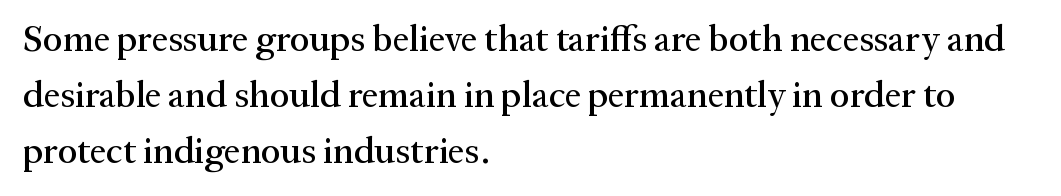
Q: Is the text italic (slanted)? A: No, it is upright.
Q: Is the typeface a serif or a sans-serif typeface? A: Serif.
Q: Is the text underlined? A: No.
Q: How is the paragraph aligned? A: Left-aligned.
Q: Is the spacing between letters normal or unusually wide? A: Normal.
Q: Is the spacing between lines tight, normal or loose? A: Normal.
Q: Width (condensed, normal, or wide)? A: Normal.
Q: Stroke contrast? A: Medium.
Q: x-height? A: Medium.
Q: Monospaced? A: No.
